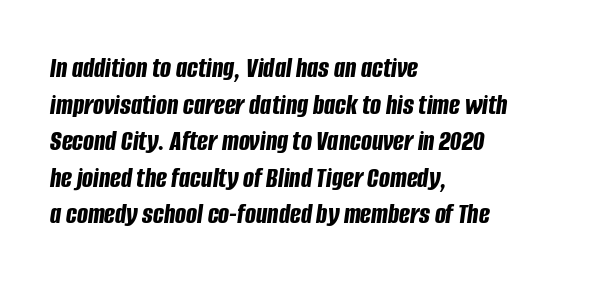
Is this a fixed-width face? No — the glyphs have proportional, varying widths. A bare baseline throughout the passage. Looking at the ascenders, they clearly lean. A classic flush-left, rag-right setting is used for this passage. The glyphs have the mass of a bold cut.
